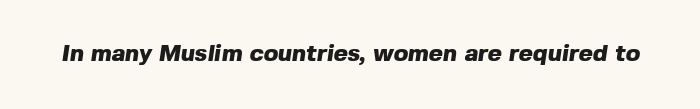
Q: Is the text bold? A: Yes.
Q: Is the text underlined? A: No.
Q: Is the spacing between letters normal or unusually wide? A: Normal.
